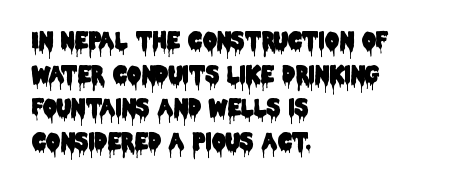
One glance says typical: line gaps are just what's usual. The letters stand upright; this is a roman face. The gap between lines stays unmarked. These lines keep a tight, regular rhythm from letter to letter. Casual observation: everything's shoved over to the left.
